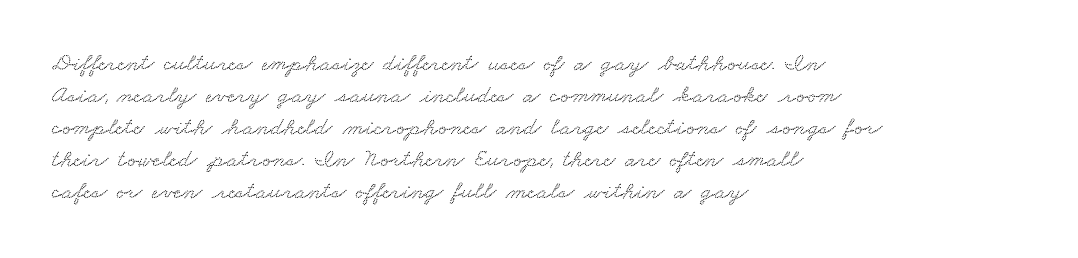
Q: Is the text underlined? A: No.
Q: How is the paragraph aligned? A: Left-aligned.
Q: Is the spacing between letters normal or unusually wide? A: Normal.
Q: Is the spacing between lines tight, normal or loose? A: Normal.
